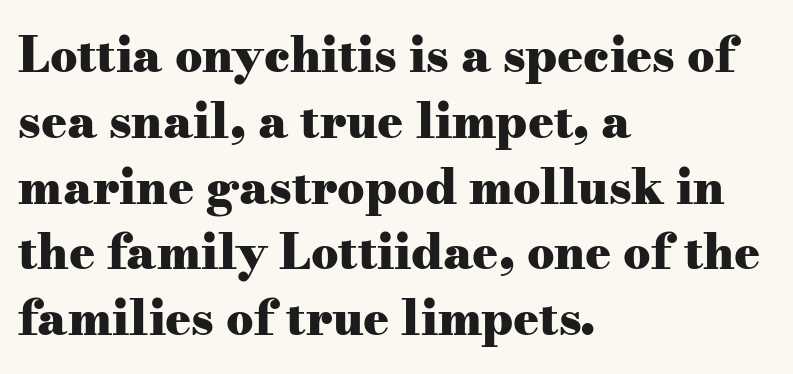
{"serif": "yes", "italic": "no", "bold": "yes", "weight": "heavy", "width": "wide", "stroke_contrast": "medium", "x_height": "small", "monospaced": "no", "underline": "no", "align": "left", "line_spacing": "normal", "line_spacing_ratio": 1.37, "letter_spacing": "normal", "letter_spacing_em": 0.0, "glyph_px": 48}
